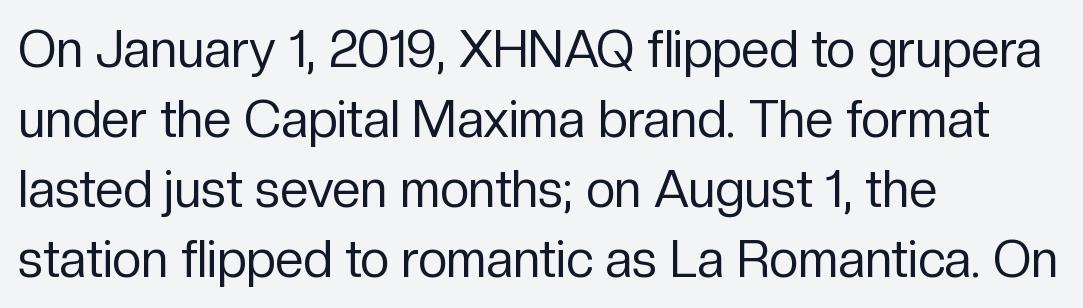
Compared with typical body copy, the letter spacing here is the same. Designer's note — italics off, roman on. Normally led — the rows are evenly, conventionally spaced. Horizontal alignment here is leftward, the default for most running prose. Is this a heavy cut? Hardly; it is regular or lighter.
